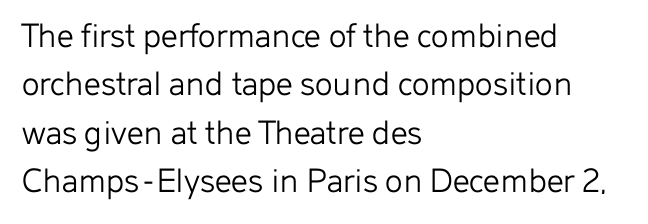
The image shows 37 px light sans-serif type, upright; set left-aligned, normal line spacing (1.31x), normal letter spacing, not underlined; low stroke contrast and a medium x-height.
